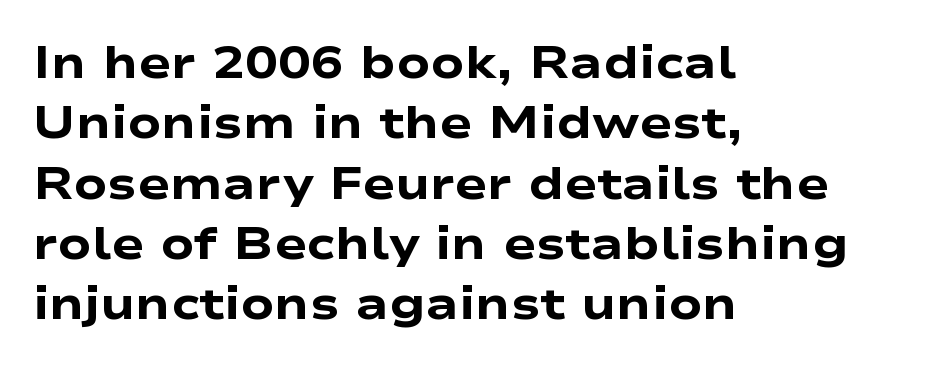
Q: Is the text bold? A: Yes.
Q: Is the typeface a serif or a sans-serif typeface? A: Sans-serif.
Q: Is the text underlined? A: No.
Q: How is the paragraph aligned? A: Left-aligned.
Q: Is the spacing between letters normal or unusually wide? A: Normal.
Q: Is the spacing between lines tight, normal or loose? A: Normal.
Q: Width (condensed, normal, or wide)? A: Wide.
Q: Stroke contrast? A: Low.
Q: x-height? A: Medium.
Q: Monospaced? A: No.
